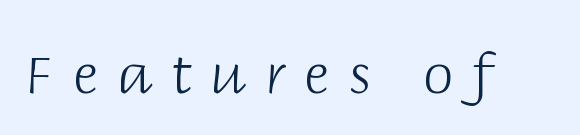
The image shows 56 px light sans-serif type, upright; set unusually wide letter spacing (+0.33 em), not underlined; low stroke contrast and a large x-height.
